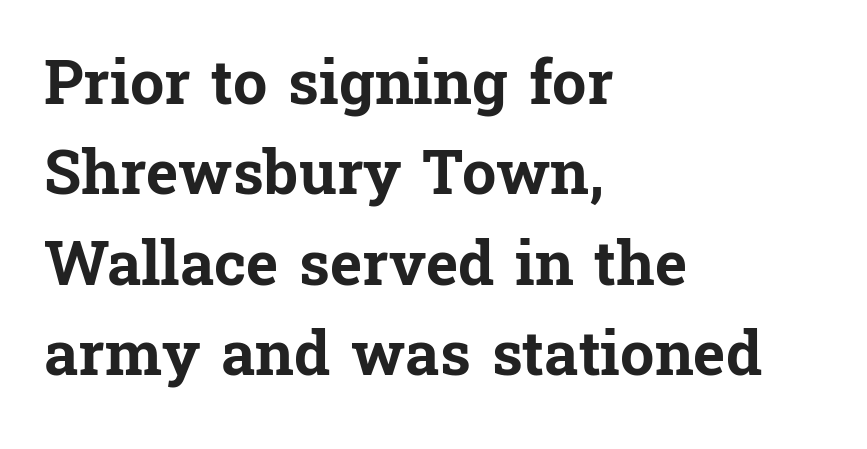
You could not count columns in this text — the font is proportionally spaced. The typesetting leans heavy: a genuine bold. Is the letter spacing exaggerated? No — it looks like the ordinary default. The rendering anchors every line to the left-hand side.
